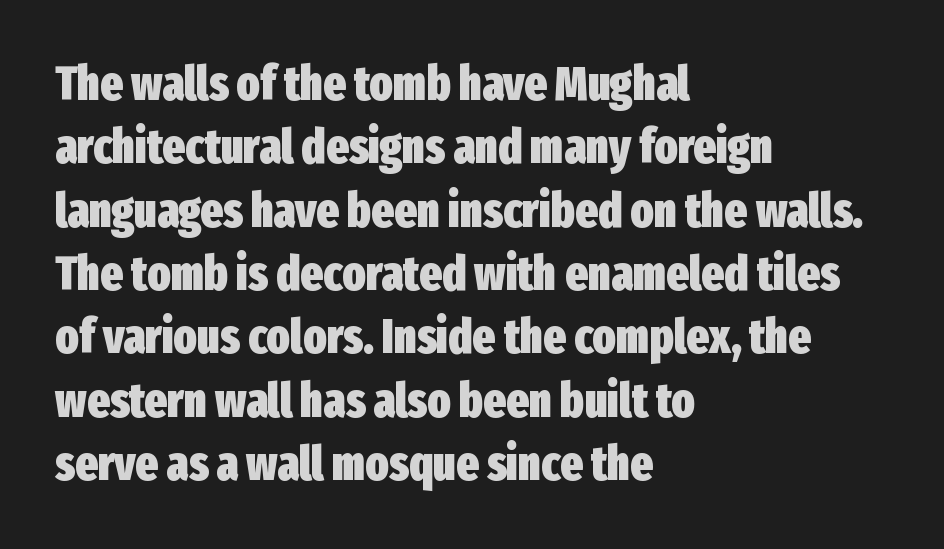
Q: Is the text bold? A: Yes.
Q: Is the text italic (slanted)? A: No, it is upright.
Q: Is the typeface a serif or a sans-serif typeface? A: Sans-serif.
Q: Is the text underlined? A: No.
Q: How is the paragraph aligned? A: Left-aligned.
Q: Is the spacing between letters normal or unusually wide? A: Normal.
Q: Is the spacing between lines tight, normal or loose? A: Normal.
Q: Width (condensed, normal, or wide)? A: Condensed.
Q: Stroke contrast? A: Low.
Q: x-height? A: Medium.
Q: Monospaced? A: No.
